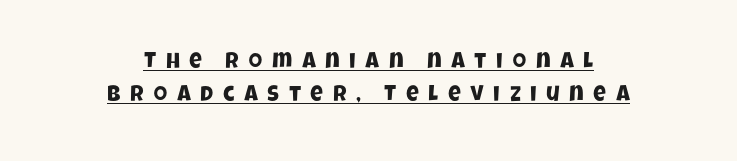
The image shows 22 px text type; set centered, normal line spacing (1.51x), unusually wide letter spacing (+0.44 em), underlined.
